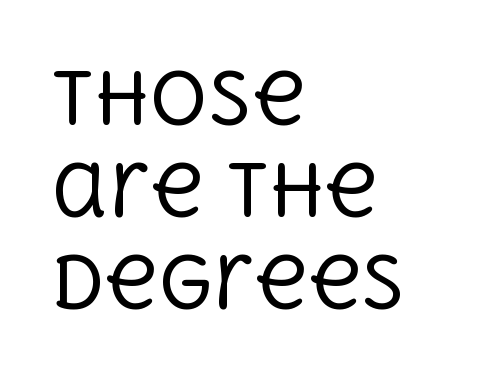
Successive baselines arrive at the customary interval. The strokes carry an ordinary text weight at most. Underline: absent. Look at the bottom of the vertical strokes: they flare into serifs here.
